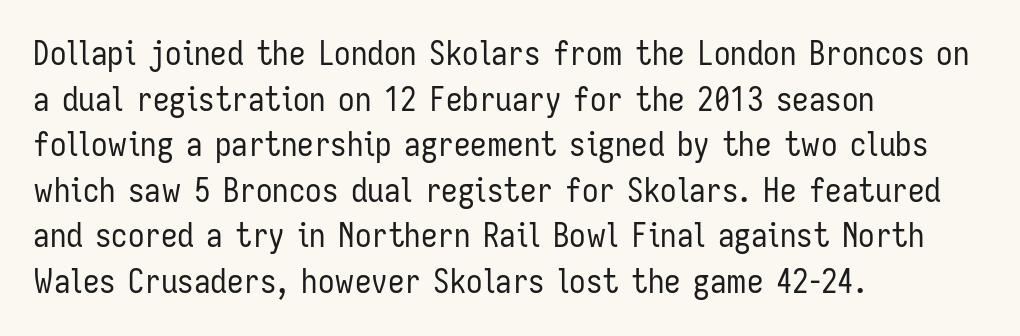
Q: Is the text bold? A: No.
Q: Is the text italic (slanted)? A: No, it is upright.
Q: Is the typeface a serif or a sans-serif typeface? A: Sans-serif.
Q: Is the text underlined? A: No.
Q: How is the paragraph aligned? A: Left-aligned.
Q: Is the spacing between letters normal or unusually wide? A: Normal.
Q: Is the spacing between lines tight, normal or loose? A: Normal.
Q: Width (condensed, normal, or wide)? A: Condensed.
Q: Stroke contrast? A: Low.
Q: x-height? A: Medium.
Q: Monospaced? A: No.
